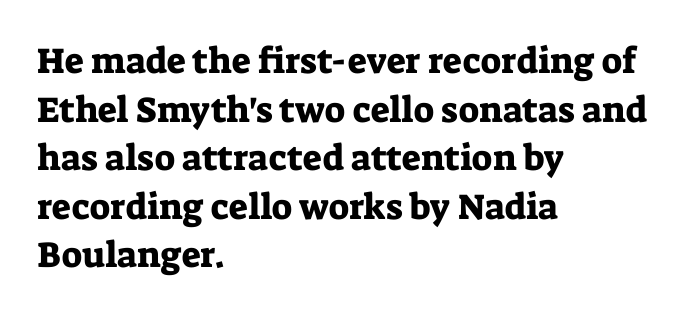
The image shows 36 px serif type, upright; set left-aligned, normal line spacing (1.35x), normal letter spacing, not underlined; low stroke contrast and a medium x-height.
